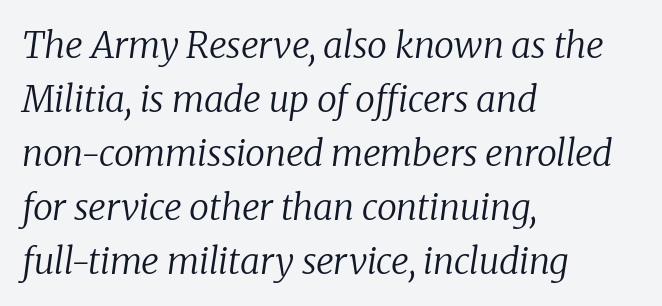
The image shows 36 px regular-weight serif type, italic (leaning right); set left-aligned, normal line spacing (1.5x), normal letter spacing, not underlined; low stroke contrast and a medium x-height.
